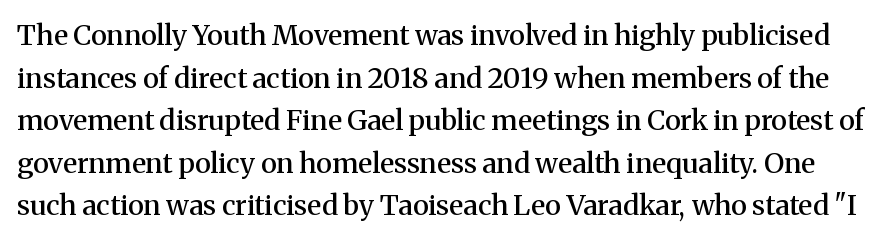
{"serif": "yes", "italic": "no", "bold": "semi", "weight": "semibold", "width": "normal", "stroke_contrast": "medium", "x_height": "medium", "monospaced": "no", "underline": "no", "line_spacing": "normal", "line_spacing_ratio": 1.52, "letter_spacing": "normal", "letter_spacing_em": 0.0, "glyph_px": 28}
